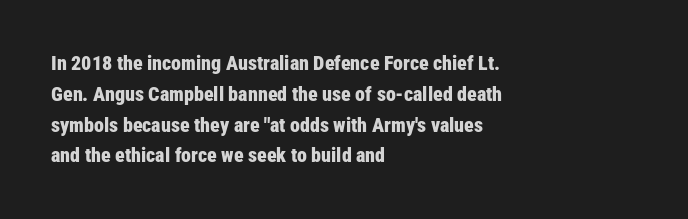
A student would call this left alignment; a typographer would say flush left, rag right. Any mark beneath the type? The region is blank. A dark, heavy texture on the line: the type is bold. The leading is moderate, giving the passage an even texture. The gaps between neighbouring characters are ordinary and unremarkable. The axis of the letterforms is exactly vertical.
